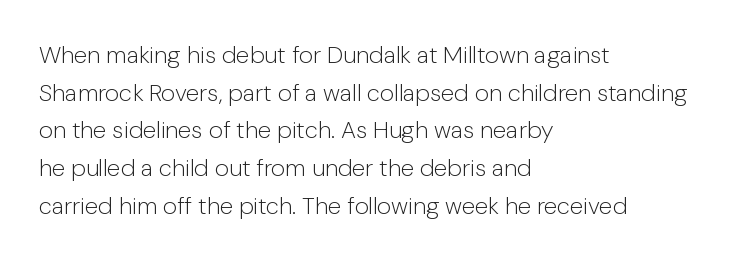
{"italic": "no", "bold": "no", "underline": "no", "align": "left", "line_spacing": "normal", "line_spacing_ratio": 1.57, "letter_spacing": "normal", "letter_spacing_em": 0.0, "glyph_px": 24}
